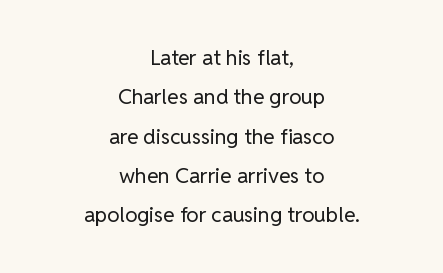
Tall strokes in this sample are plumb rather than angled. No letter is thick-stroked: the sample isn't bold. A clean baseline with only descenders dipping below it. In terms of letterspacing, this is plain default setting. The text block is weighted toward neither margin, spreading evenly from the middle.
